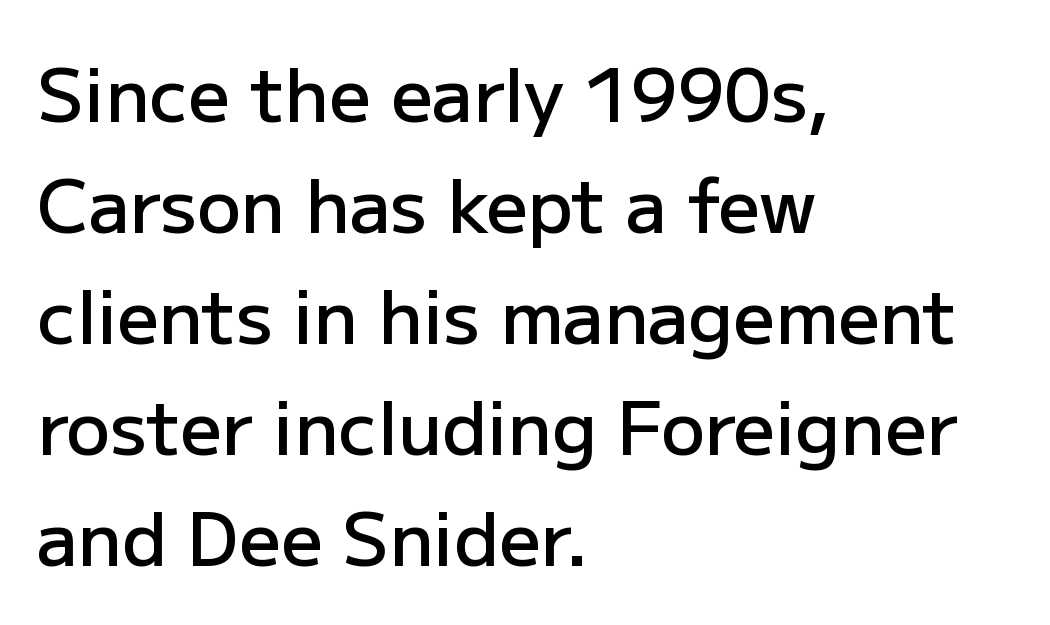
The image shows 73 px semibold sans-serif type, upright; set left-aligned, normal line spacing (1.52x), normal letter spacing, not underlined; low stroke contrast and a medium x-height.
